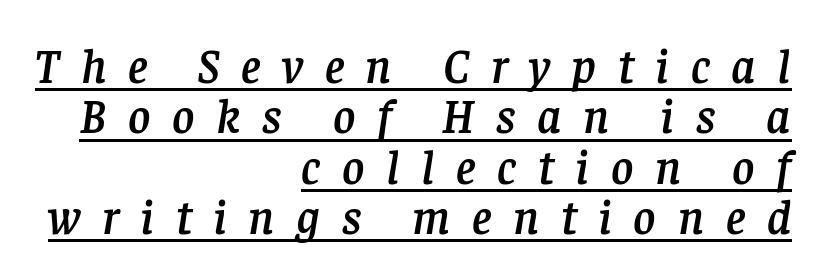
This sample uses a serif face. These lines are set flush right with a ragged left edge. This is oblique type, the kind used for emphasis or titles. Quick note: interline space is minimal. What stands out about the letter spacing? Its width — letters are far apart. This sample has the flowing, uneven cadence of proportional lettering.
